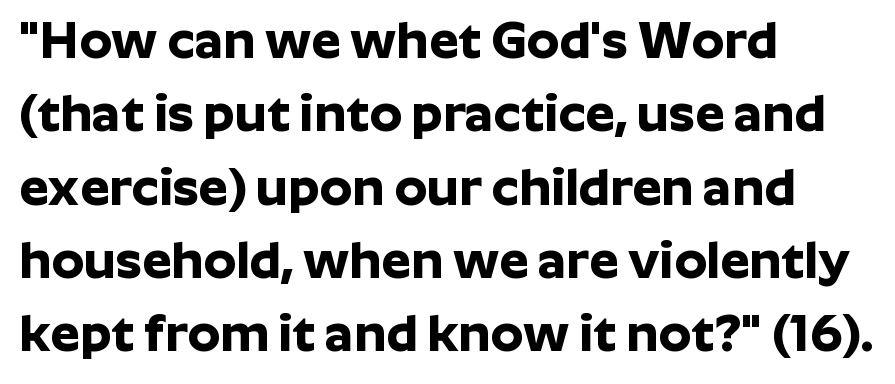
Q: Is the text bold? A: Yes.
Q: Is the text italic (slanted)? A: No, it is upright.
Q: Is the typeface a serif or a sans-serif typeface? A: Sans-serif.
Q: Is the text underlined? A: No.
Q: How is the paragraph aligned? A: Left-aligned.
Q: Is the spacing between letters normal or unusually wide? A: Normal.
Q: Is the spacing between lines tight, normal or loose? A: Normal.
Q: Width (condensed, normal, or wide)? A: Normal.
Q: Stroke contrast? A: Low.
Q: x-height? A: Medium.
Q: Monospaced? A: No.
